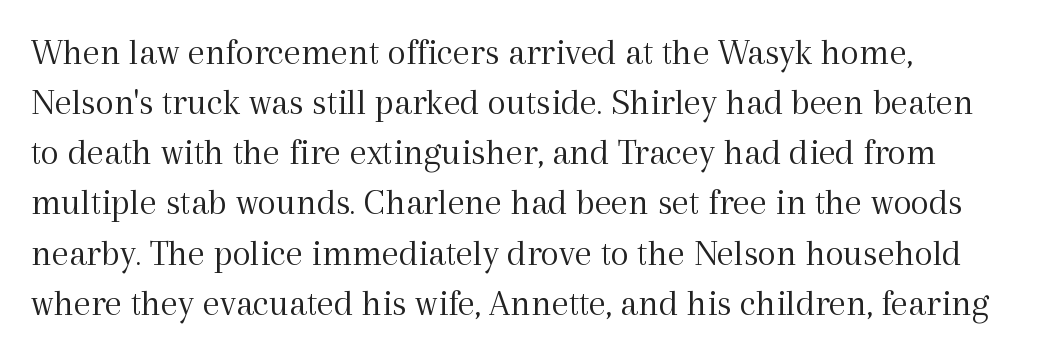
Q: Is the text bold? A: No.
Q: Is the text italic (slanted)? A: No, it is upright.
Q: Is the typeface a serif or a sans-serif typeface? A: Serif.
Q: Is the text underlined? A: No.
Q: Is the spacing between letters normal or unusually wide? A: Normal.
Q: Is the spacing between lines tight, normal or loose? A: Normal.
Q: Width (condensed, normal, or wide)? A: Normal.
Q: x-height? A: Medium.
Q: Monospaced? A: No.
